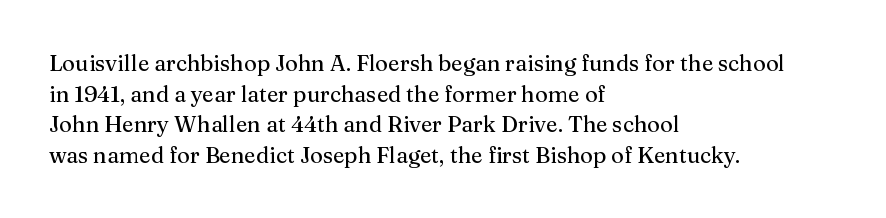
If you drew a line through each stem, it would be perfectly vertical. Honestly, the letter spacing is just normal — you wouldn't notice it. The words here are not underlined. Notice how the passage keeps a crisp vertical edge on the left only. Interline gaps are of average width in this sample.
